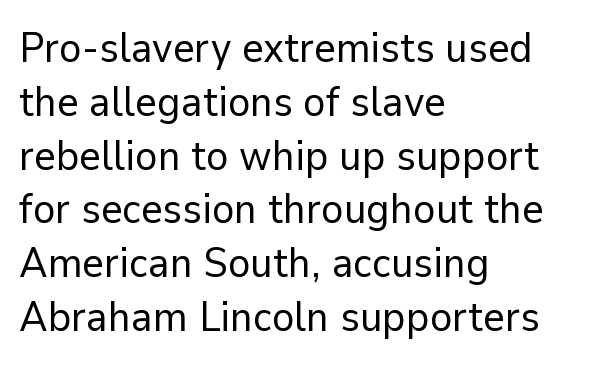
Q: Is the text bold? A: No.
Q: Is the text italic (slanted)? A: No, it is upright.
Q: Is the typeface a serif or a sans-serif typeface? A: Sans-serif.
Q: Is the text underlined? A: No.
Q: How is the paragraph aligned? A: Left-aligned.
Q: Is the spacing between letters normal or unusually wide? A: Normal.
Q: Is the spacing between lines tight, normal or loose? A: Normal.
Q: Width (condensed, normal, or wide)? A: Normal.
Q: Stroke contrast? A: Low.
Q: x-height? A: Medium.
Q: Monospaced? A: No.
